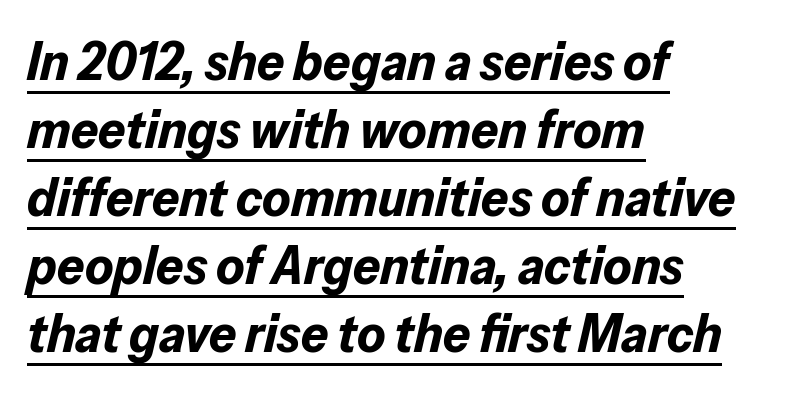
{"italic": "yes", "lean": "right", "slant_degrees": 13, "bold": "yes", "weight": "bold", "width": "normal", "stroke_contrast": "low", "x_height": "medium", "monospaced": "no", "underline": "yes", "align": "left", "line_spacing": "normal", "line_spacing_ratio": 1.26, "letter_spacing": "normal", "letter_spacing_em": 0.0, "glyph_px": 54}
